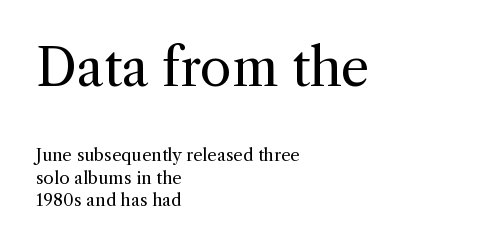
The image shows 51 px regular-weight serif type, upright; set left-aligned, normal line spacing (1.32x), normal letter spacing, not underlined; the first (top) block is 3.0x larger; a medium x-height.
